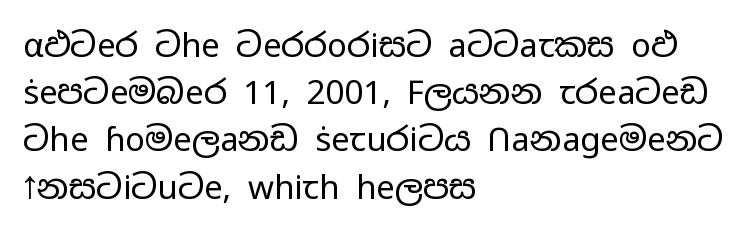
Q: Is the text bold? A: No.
Q: Is the text italic (slanted)? A: No, it is upright.
Q: Is the typeface a serif or a sans-serif typeface? A: Sans-serif.
Q: Is the text underlined? A: No.
Q: How is the paragraph aligned? A: Left-aligned.
Q: Is the spacing between letters normal or unusually wide? A: Normal.
Q: Is the spacing between lines tight, normal or loose? A: Normal.
Q: Width (condensed, normal, or wide)? A: Wide.
Q: Stroke contrast? A: Low.
Q: x-height? A: Medium.
Q: Monospaced? A: No.
